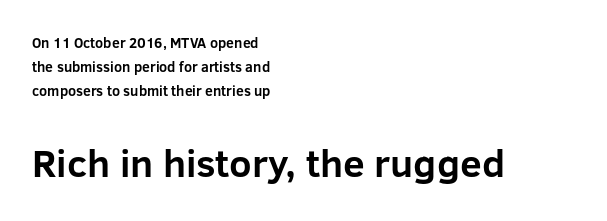
Decoration check: the copy has no underline. Layout note: lines flush left. Set as a true bold cut, around the 700 mark. A typesetter would mark this as roman, not italic. This is sans-serif lettering, the kind often seen on screens and signage. The face used here is proportionally spaced, like ordinary book or web type.
